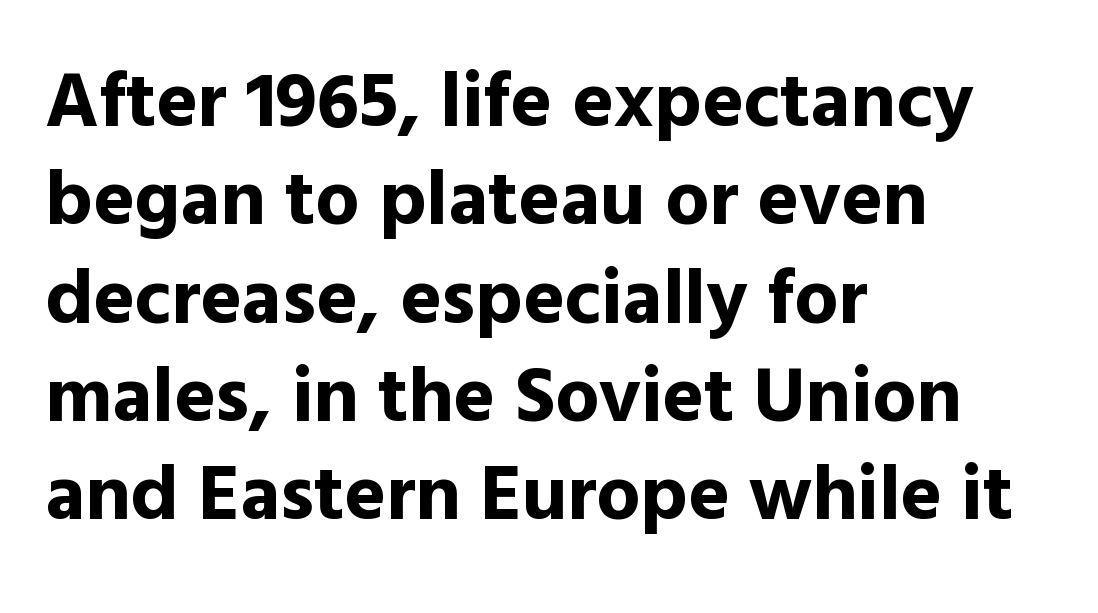
{"serif": "no", "italic": "no", "bold": "yes", "weight": "bold", "width": "normal", "x_height": "medium", "monospaced": "no", "underline": "no", "align": "left", "line_spacing": "normal", "line_spacing_ratio": 1.26, "letter_spacing": "normal", "letter_spacing_em": 0.0, "glyph_px": 78}
